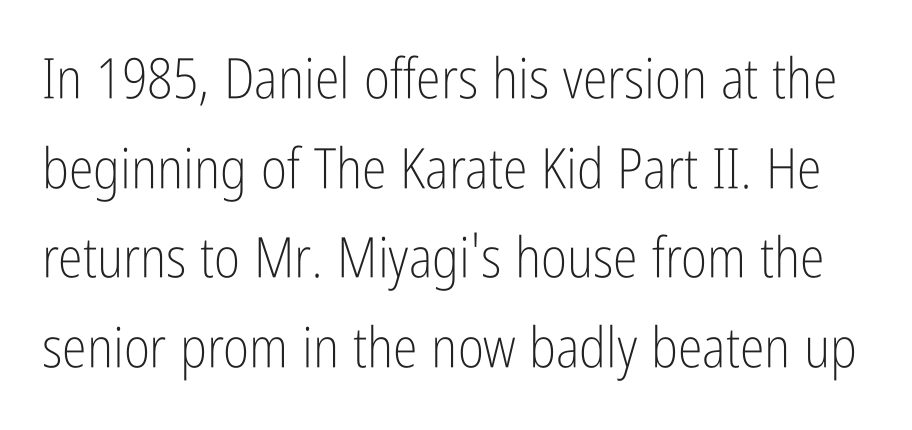
Heaviness? Minimal to ordinary, like unemphasized prose. Honestly, there is no underline to notice here at all. The passage shown is typeset with a sans-serif family. Each letter keeps its own natural width here, so spacing adapts to shape. The rows are spaced the way most documents space them. Do the letters lean? They stand straight.
